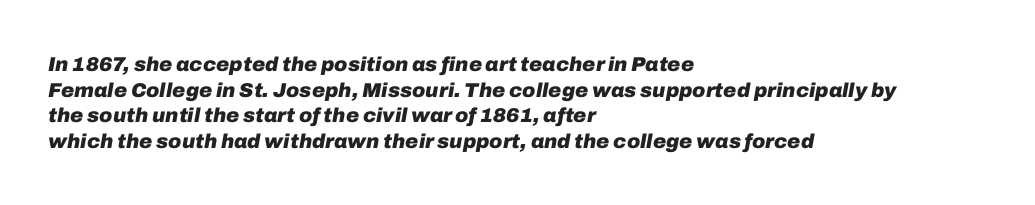
The image shows 20 px bold type, italic (leaning right); set left-aligned, normal line spacing (1.28x), normal letter spacing, not underlined.
